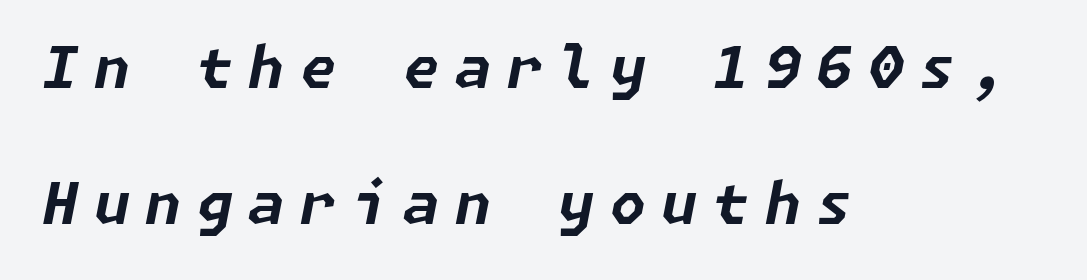
Quick note: interline space is abundant. The text carries the slant typical of an italic or oblique font. The text block is weighted toward the left margin, trailing off unevenly rightward. Beneath every word, the page is bare. Heavy-handed strokes throughout: this text is bold.
